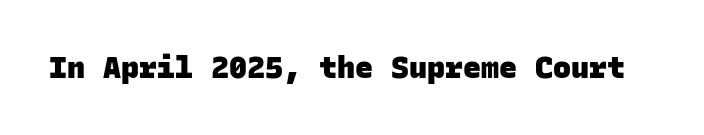
Classification — sans serif. Do the characters align in a grid? Yes, the font is monospaced. In terms of weight, the rendering is a true, heavy bold. The type is set solid horizontally, with unmodified tracking.
